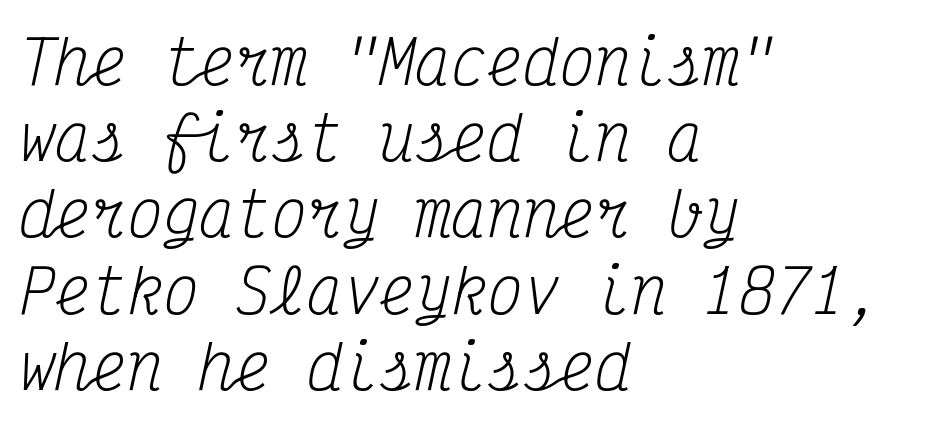
The image shows 60 px regular-weight, condensed serif type, italic (leaning right), monospaced; set left-aligned, normal line spacing (1.27x), normal letter spacing, not underlined; medium stroke contrast and a medium x-height.
